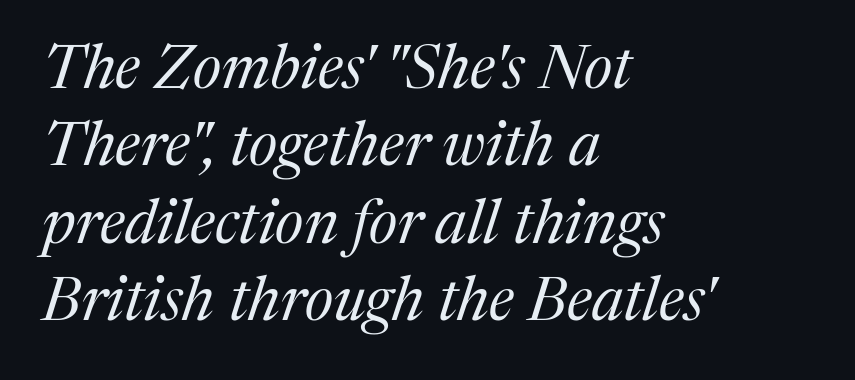
{"serif": "yes", "italic": "yes", "lean": "right", "slant_degrees": 17, "bold": "no", "weight": "regular", "width": "normal", "stroke_contrast": "medium", "x_height": "medium", "monospaced": "no", "underline": "no", "align": "left", "line_spacing": "normal", "line_spacing_ratio": 1.25, "letter_spacing": "normal", "letter_spacing_em": 0.0, "glyph_px": 62}
